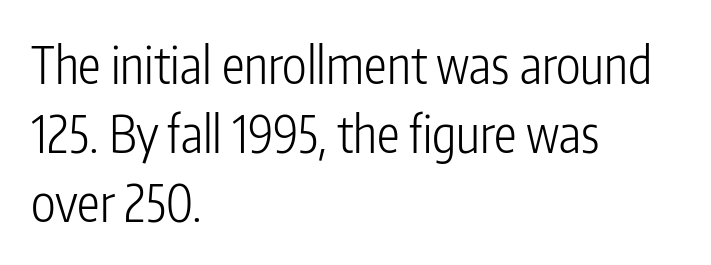
The image shows 51 px light, condensed sans-serif type, upright; set left-aligned, normal line spacing (1.35x), normal letter spacing, not underlined; low stroke contrast and a medium x-height.
